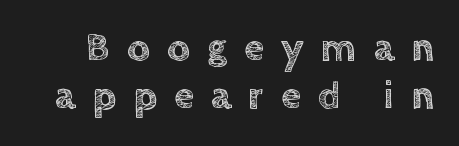
{"italic": "no", "width": "normal", "x_height": "large", "monospaced": "no", "underline": "no", "line_spacing_ratio": 1.21, "letter_spacing": "wide", "letter_spacing_em": 0.43, "glyph_px": 40}
